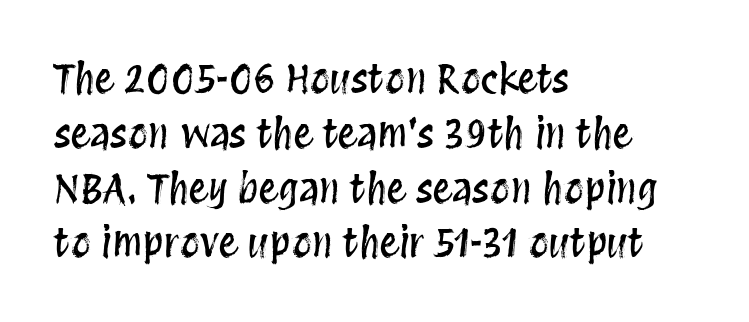
The passage shown is typed in a proportional face where columns would drift. Horizontal alignment here is leftward, the default for most running prose. Default kerning and tracking; the words read as compact shapes. Plain, unruled lines of type. How would I describe the line gaps? Plain and ordinary. You can tell it's not italic because the verticals are truly vertical.
